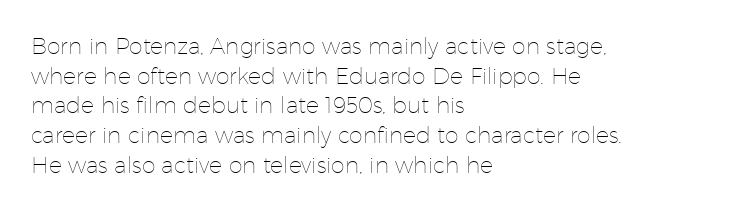
{"italic": "no", "bold": "no", "underline": "no", "align": "left", "line_spacing": "normal", "line_spacing_ratio": 1.35, "letter_spacing": "normal", "letter_spacing_em": 0.0, "glyph_px": 22}
